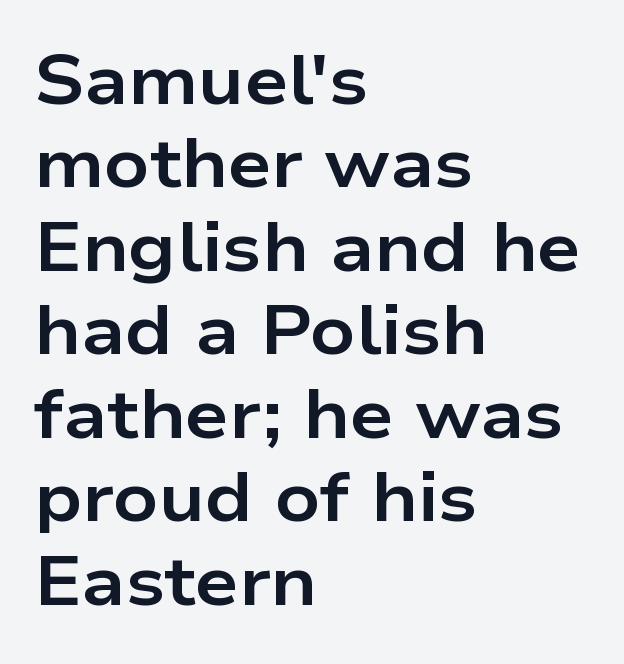
Q: Is the text bold? A: Yes.
Q: Is the text italic (slanted)? A: No, it is upright.
Q: Is the typeface a serif or a sans-serif typeface? A: Sans-serif.
Q: Is the text underlined? A: No.
Q: How is the paragraph aligned? A: Left-aligned.
Q: Is the spacing between letters normal or unusually wide? A: Normal.
Q: Width (condensed, normal, or wide)? A: Wide.
Q: Stroke contrast? A: Low.
Q: x-height? A: Medium.
Q: Monospaced? A: No.
